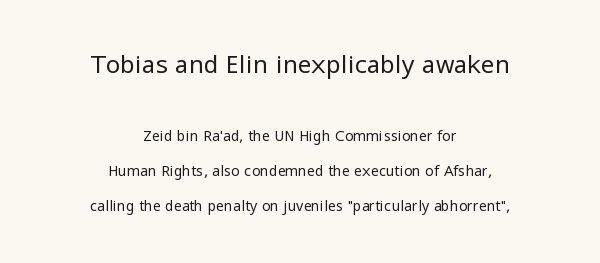
The image shows 24 px text type, upright; set centered, loose line spacing (2.47x), normal letter spacing, not underlined; the first (top) block is 1.71x larger.
